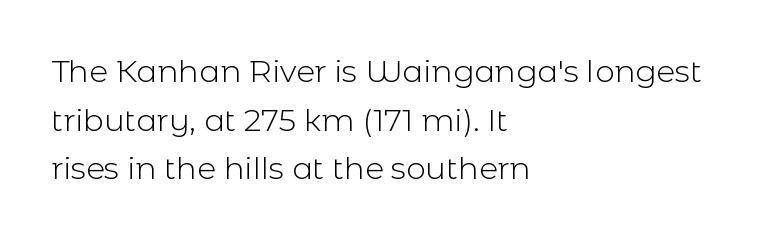
Spacing verdict: proportional, widths tailored to each character. Bold? No — there's no thickening of the strokes. Font category for this specimen: sans-serif. The space between consecutive lines is moderate. Between one letter and the next there's only the usual sliver of space.
